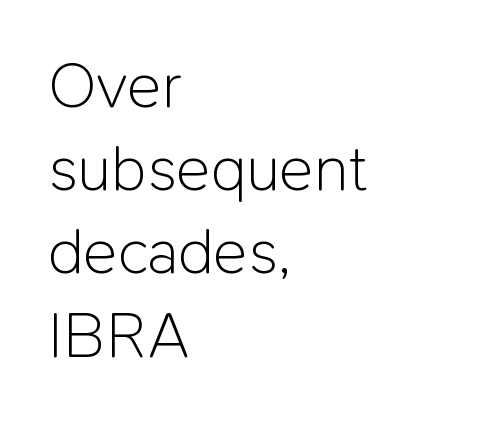
The image shows 64 px light sans-serif type, upright; set left-aligned, normal line spacing (1.3x), normal letter spacing, not underlined; low stroke contrast and a medium x-height.
